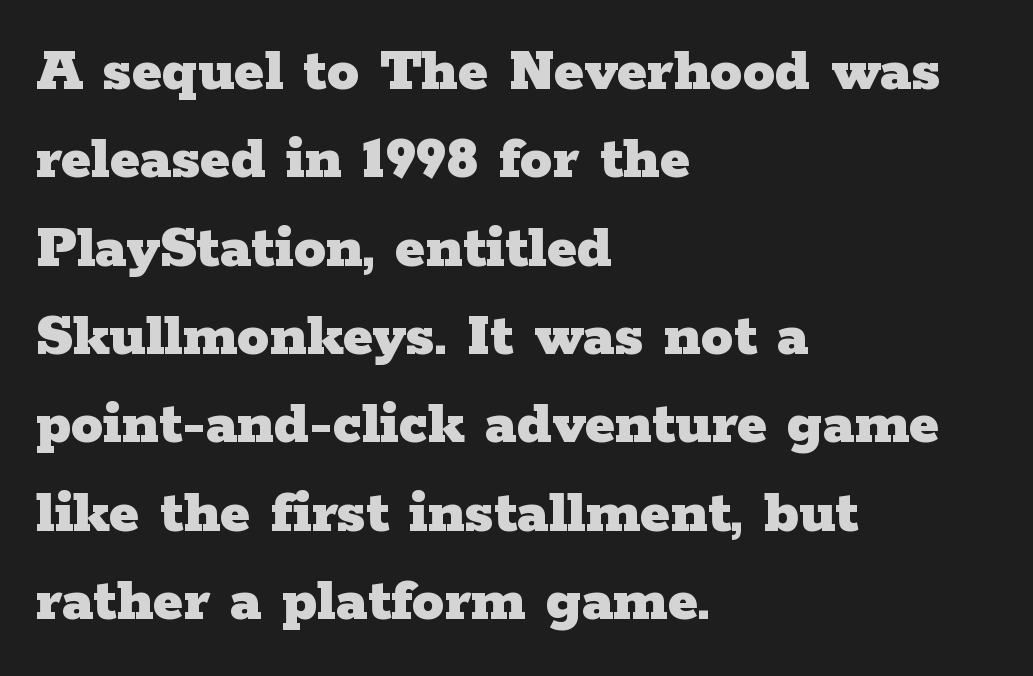
The image shows 64 px heavy, wide serif type, upright; set left-aligned, normal line spacing (1.38x), normal letter spacing, not underlined; low stroke contrast and a medium x-height.
